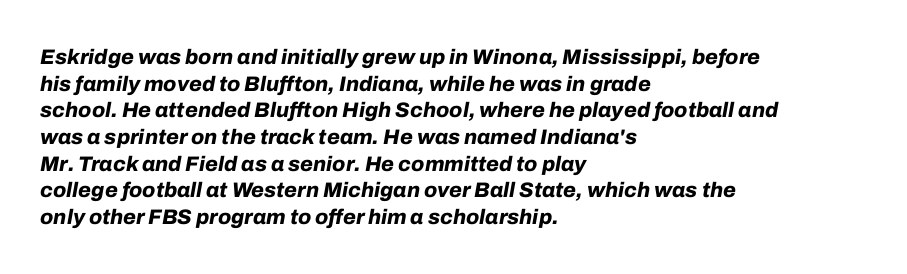
Left-aligned paragraph, ragged on the right. Rule under the text: the space is simply empty. The face used here has a pronounced slope to its letters. These words are printed bold, with thick strokes throughout. The horizontal fit of the characters is conventional and even. The line-height multiplier appears to be the usual default.
